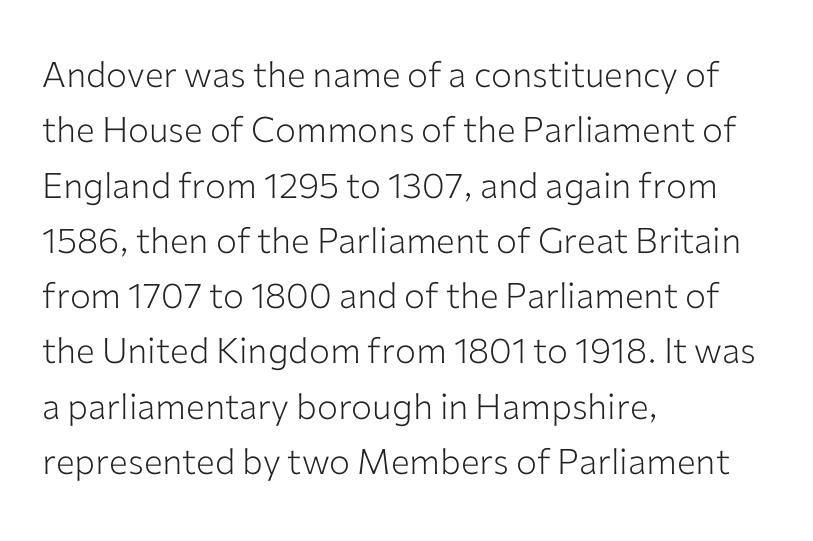
Each word holds together tightly as a unit, with standard inter-letter gaps. No heavy texture on the line: the type isn't bold. Nope, no serifs anywhere on these letters. This block has exactly the height ordinary leading produces. You could not count columns in this text — the font is proportionally spaced.
